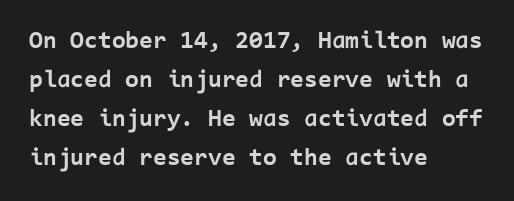
Vertical strokes here are truly vertical. In terms of letterspacing, this is plain default setting. This block has exactly the height ordinary leading produces. Pretty heavy lettering here — definitely bold.
